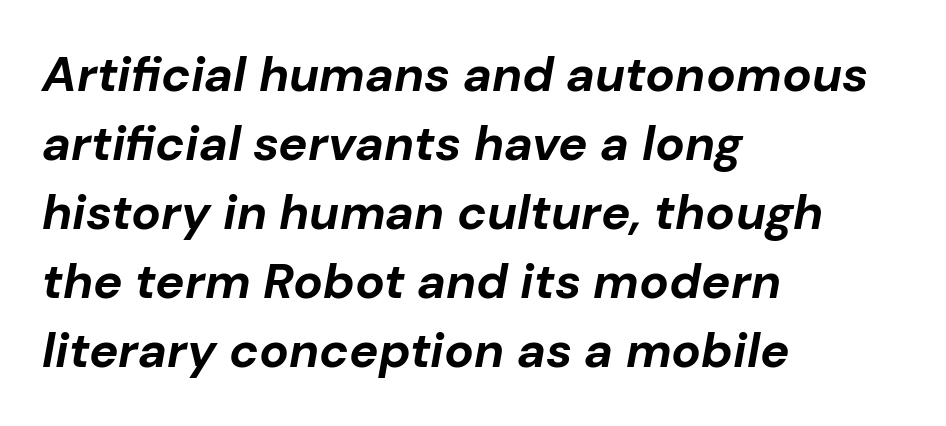
The image shows 49 px bold type, italic (leaning right); set left-aligned, normal line spacing (1.41x), normal letter spacing, not underlined; low stroke contrast and a medium x-height.
